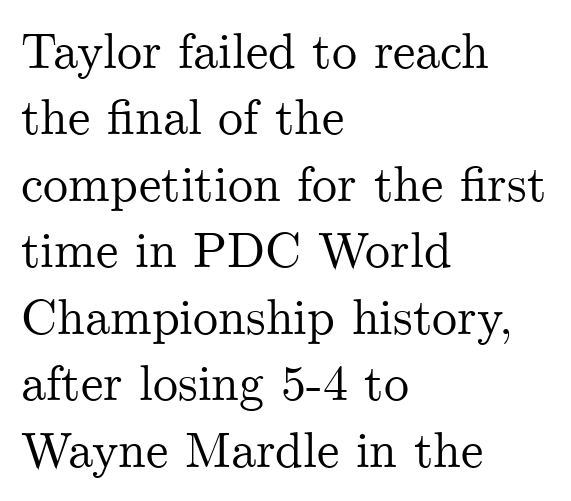
{"serif": "yes", "italic": "no", "width": "normal", "stroke_contrast": "medium", "x_height": "small", "monospaced": "no", "underline": "no", "align": "left", "line_spacing": "normal", "line_spacing_ratio": 1.33, "letter_spacing": "normal", "letter_spacing_em": 0.0, "glyph_px": 50}
